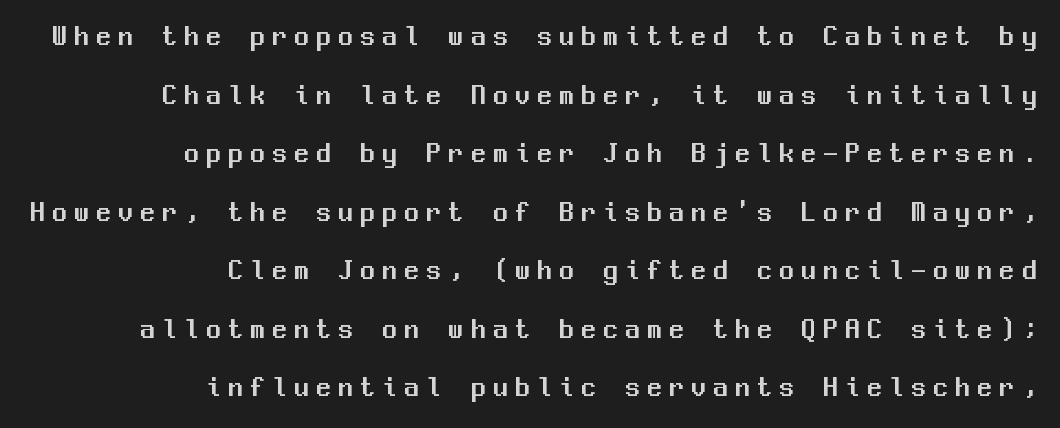
The characters display no serif detailing; their extremities are plain. The passage shown stacks its lines with a broad gap. Tall strokes in this sample are plumb rather than angled. Every character here occupies the same horizontal width, giving the sample a typewriter-like rhythm. These lines have a slow, spaced-out rhythm from letter to letter. Horizontally, the lines are justified to the trailing edge only.
